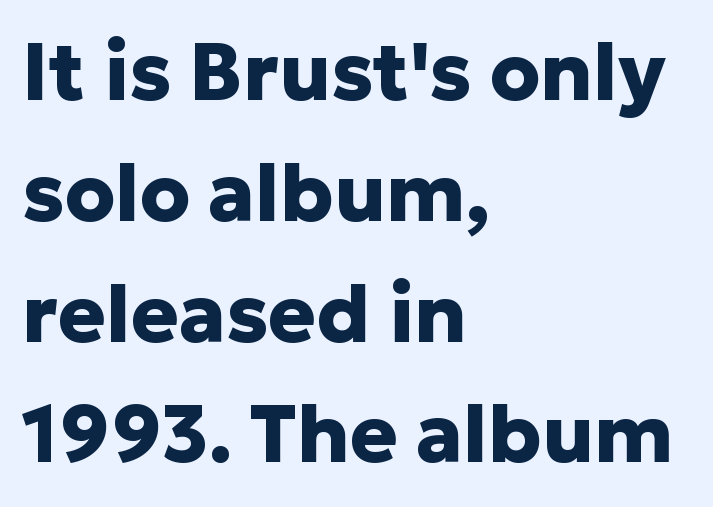
Letterform terminals end flat and unadorned throughout the passage. Compared with typical paragraphs, the rows here are spaced about the same. The type sits square on the baseline with zero lean. This sample has the flowing, uneven cadence of proportional lettering. Quick note: underline off. Summary of weight: heavy, a full bold.
